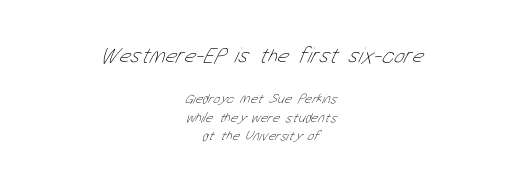
Q: Is the text bold? A: No.
Q: Is the text underlined? A: No.
Q: How is the paragraph aligned? A: Centered.
Q: Is the spacing between letters normal or unusually wide? A: Normal.
Q: Is the spacing between lines tight, normal or loose? A: Normal.
Q: Which block of text is set in a larger size, the first (top) or the second (bottom)? A: The first (top) one.
